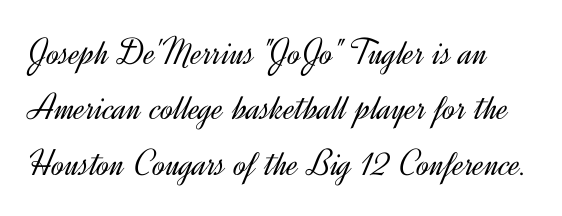
The image shows 38 px light sans-serif type; set normal line spacing (1.46x), normal letter spacing, not underlined; a small x-height.
